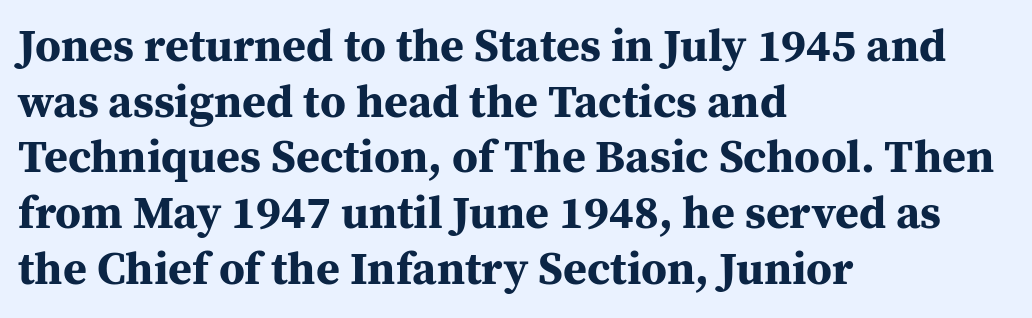
Q: Is the text bold? A: Yes.
Q: Is the text italic (slanted)? A: No, it is upright.
Q: Is the typeface a serif or a sans-serif typeface? A: Serif.
Q: Is the text underlined? A: No.
Q: How is the paragraph aligned? A: Left-aligned.
Q: Is the spacing between letters normal or unusually wide? A: Normal.
Q: Width (condensed, normal, or wide)? A: Normal.
Q: Stroke contrast? A: Medium.
Q: x-height? A: Medium.
Q: Monospaced? A: No.
